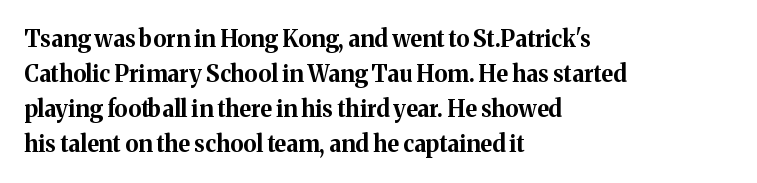
The image shows 23 px bold type, upright; set left-aligned, normal line spacing (1.52x), normal letter spacing, not underlined.
